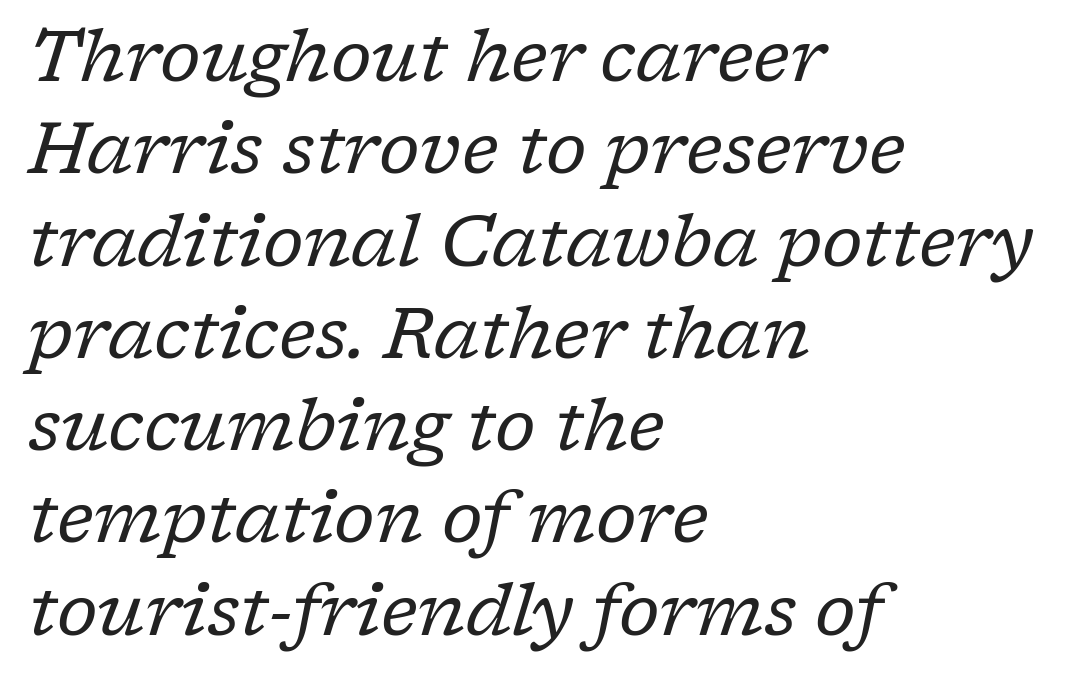
Q: Is the text bold? A: No.
Q: Is the text italic (slanted)? A: Yes, it leans right by about 17 degrees.
Q: Is the typeface a serif or a sans-serif typeface? A: Serif.
Q: Is the text underlined? A: No.
Q: How is the paragraph aligned? A: Left-aligned.
Q: Is the spacing between letters normal or unusually wide? A: Normal.
Q: Is the spacing between lines tight, normal or loose? A: Normal.
Q: Width (condensed, normal, or wide)? A: Normal.
Q: Stroke contrast? A: Low.
Q: x-height? A: Medium.
Q: Monospaced? A: No.
